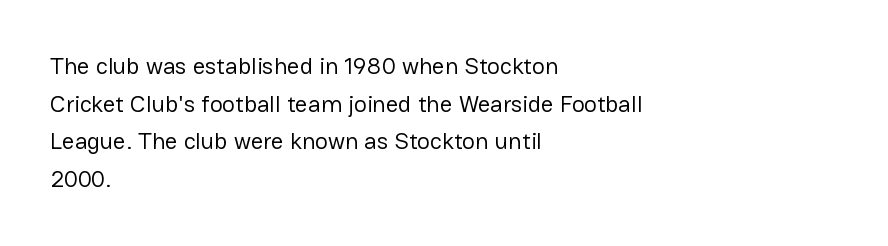
The setting favours the left margin, as ordinary paragraphs usually do. The face looks like a standard text weight, possibly lighter. Each row of text sits above clean, open space. Posture: straight, roman, zero tilt.
